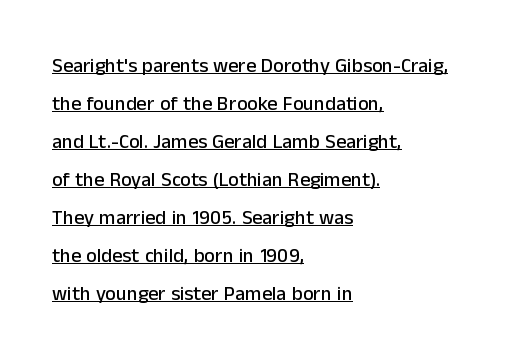
Q: Is the text italic (slanted)? A: No, it is upright.
Q: Is the text underlined? A: Yes.
Q: How is the paragraph aligned? A: Left-aligned.
Q: Is the spacing between letters normal or unusually wide? A: Normal.
Q: Is the spacing between lines tight, normal or loose? A: Loose.
